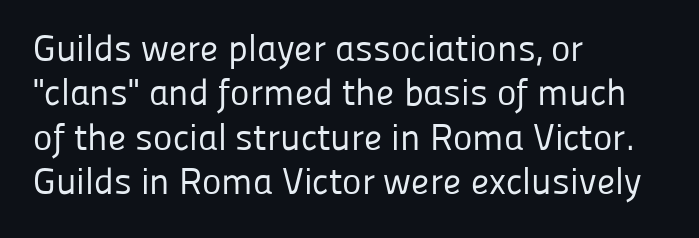
Typeset ragged right — the left edge is the straight one. The letters advance in unequal steps, a hallmark of proportional type. The font sits on the lighter half of the weight spectrum, regular included. Students, note that the glyphs here touch the page at normal intervals. The specimen omits any rule beneath the text block's lines.
